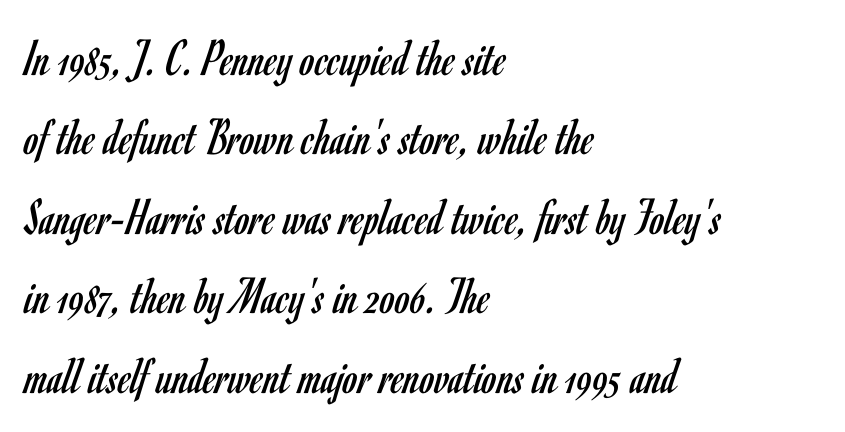
Are there feet on the stems? There aren't — it's a sans. One glance says typical: line gaps are just what's usual. Weight: not bold — regular or lighter. Unmarked baselines from the first word to the last. Do the characters align in a grid? No, the font is proportional.
